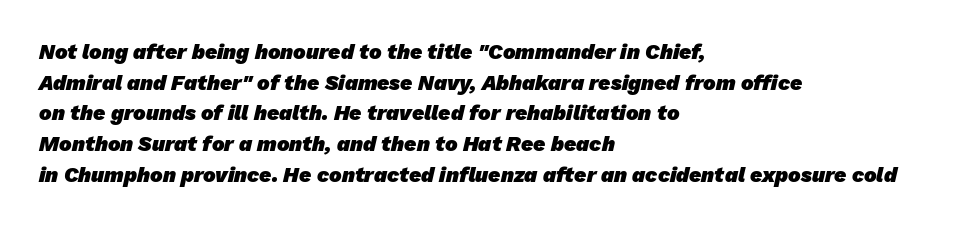
Students, this is bold: see how much ink each stroke carries. The rendering uses a moderate line-height, typical for paragraphs. The baseline area is clear. Short and long lines alike share a common starting point at left.
